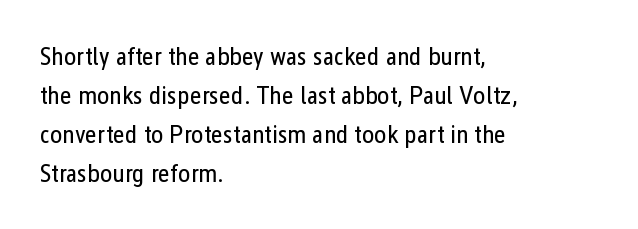
Q: Is the text bold? A: No.
Q: Is the text italic (slanted)? A: No, it is upright.
Q: Is the text underlined? A: No.
Q: How is the paragraph aligned? A: Left-aligned.
Q: Is the spacing between letters normal or unusually wide? A: Normal.
Q: Is the spacing between lines tight, normal or loose? A: Normal.
